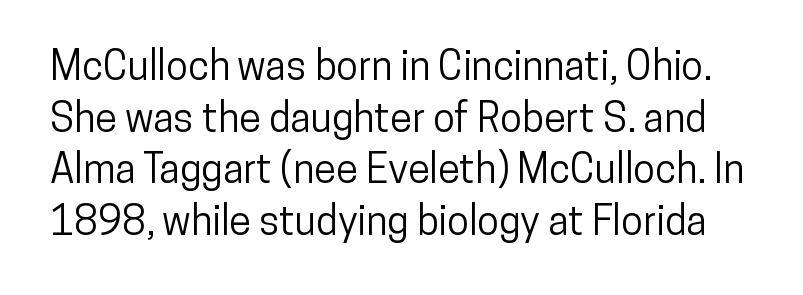
Italic: no, the glyphs are upright roman. Each letter keeps its own natural width here, so spacing adapts to shape. Notice how descenders clear the ascenders below comfortably — that's standard leading. Are there feet on the stems? There aren't — it's a sans.
